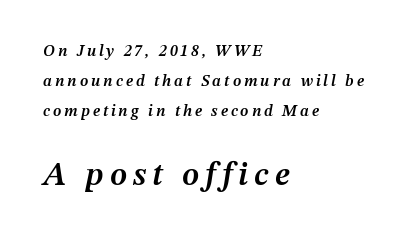
Q: Is the text bold? A: Semi-bold.
Q: Is the text italic (slanted)? A: Yes, it leans right by about 12 degrees.
Q: Is the text underlined? A: No.
Q: How is the paragraph aligned? A: Left-aligned.
Q: Which block of text is set in a larger size, the first (top) or the second (bottom)? A: The second (bottom) one.
Q: Width (condensed, normal, or wide)? A: Normal.
Q: Stroke contrast? A: Medium.
Q: x-height? A: Medium.
Q: Monospaced? A: No.
